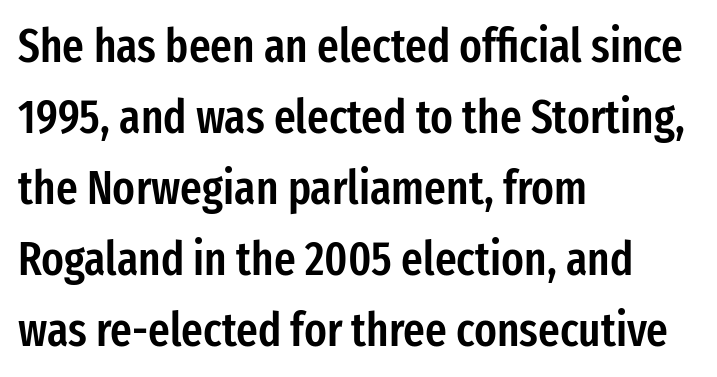
Q: Is the text bold? A: Semi-bold.
Q: Is the text italic (slanted)? A: No, it is upright.
Q: Is the typeface a serif or a sans-serif typeface? A: Sans-serif.
Q: Is the text underlined? A: No.
Q: How is the paragraph aligned? A: Left-aligned.
Q: Is the spacing between letters normal or unusually wide? A: Normal.
Q: Is the spacing between lines tight, normal or loose? A: Normal.
Q: Width (condensed, normal, or wide)? A: Condensed.
Q: Stroke contrast? A: Low.
Q: x-height? A: Medium.
Q: Monospaced? A: No.
